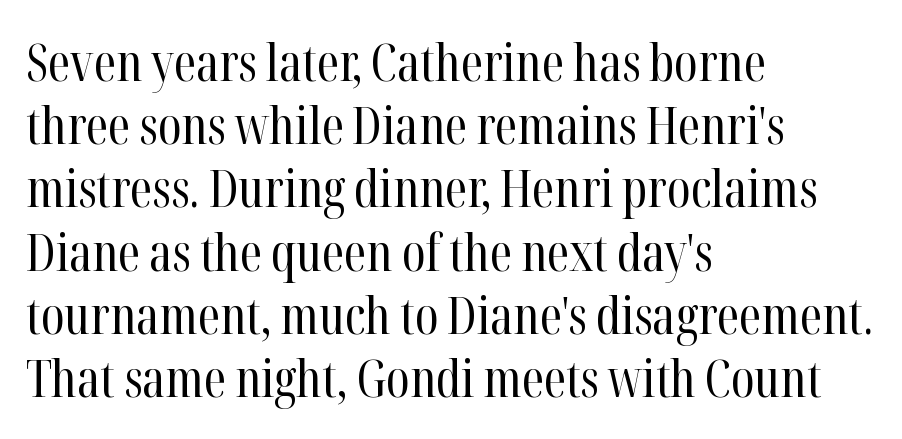
Q: Is the text bold? A: No.
Q: Is the text italic (slanted)? A: No, it is upright.
Q: Is the typeface a serif or a sans-serif typeface? A: Serif.
Q: Is the text underlined? A: No.
Q: How is the paragraph aligned? A: Left-aligned.
Q: Is the spacing between letters normal or unusually wide? A: Normal.
Q: Width (condensed, normal, or wide)? A: Condensed.
Q: Stroke contrast? A: High.
Q: x-height? A: Medium.
Q: Monospaced? A: No.
